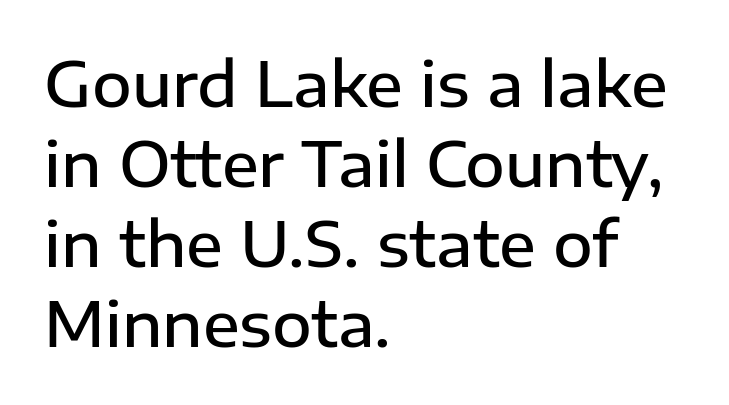
The rendering uses natural spacing where letterforms have individual widths. Every stem runs plumb, perpendicular to the baseline. This is sans-serif lettering, the kind often seen on screens and signage. Does extra space separate the letters? No, they use regular spacing. Where is the straight margin? On the left. A typesetter would call this leading conventional body-copy spacing.
